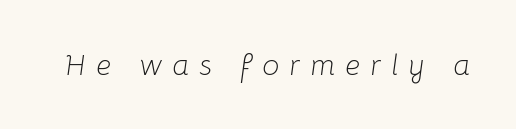
A bare baseline throughout the passage. There is plenty of visible air inserted between adjacent glyphs. Varying glyph widths throughout — classic text-font behaviour. Notice how the stems are inclined rather than vertical — that's the hallmark of italics. The weight would be labelled regular, book, light, or lighter still.
